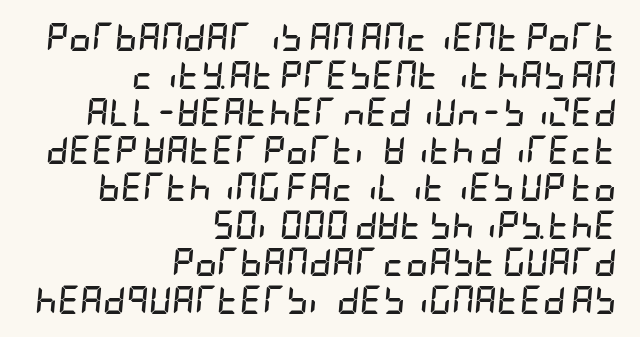
Baseline-to-baseline distance is the conventional proportion of letter height. Between one letter and the next there's only the usual sliver of space. I'd describe the lettering as bold — thick and assertive. Decoration check: the copy has no underline. The text carries the slant typical of an italic or oblique font.
